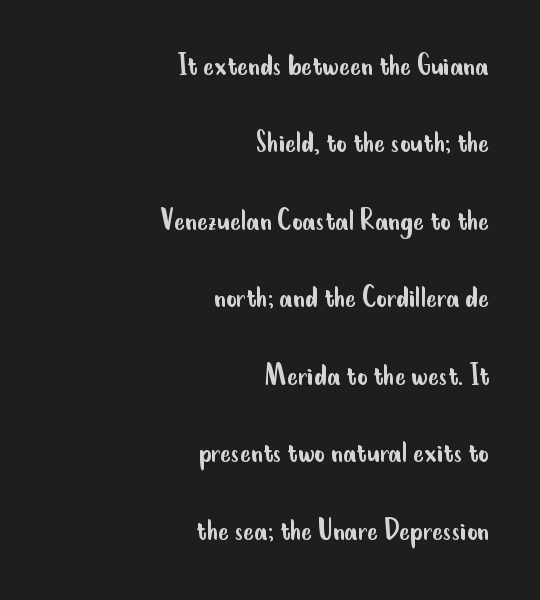
The letters carry no serifs — their stems end cleanly without finishing strokes. Do the letters lean? They stand straight. Letters have the restrained weight of plain body copy at most. Rule under the text: the space is simply empty.
